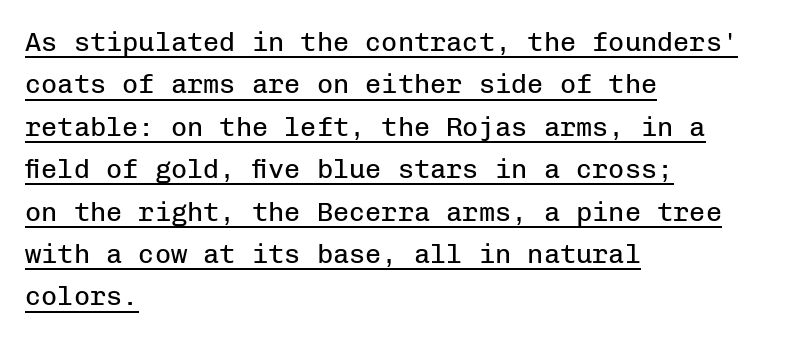
{"italic": "no", "bold": "no", "underline": "yes", "align": "left", "line_spacing": "normal", "line_spacing_ratio": 1.57, "letter_spacing": "normal", "letter_spacing_em": 0.0, "glyph_px": 27}
